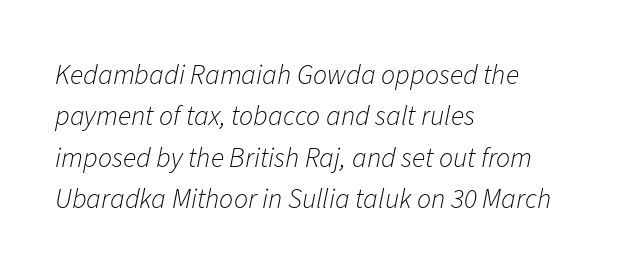
Q: Is the text bold? A: No.
Q: Is the text italic (slanted)? A: Yes, it leans right by about 11 degrees.
Q: Is the text underlined? A: No.
Q: How is the paragraph aligned? A: Left-aligned.
Q: Is the spacing between letters normal or unusually wide? A: Normal.
Q: Is the spacing between lines tight, normal or loose? A: Normal.
Q: Width (condensed, normal, or wide)? A: Normal.
Q: Stroke contrast? A: Low.
Q: x-height? A: Medium.
Q: Monospaced? A: No.
